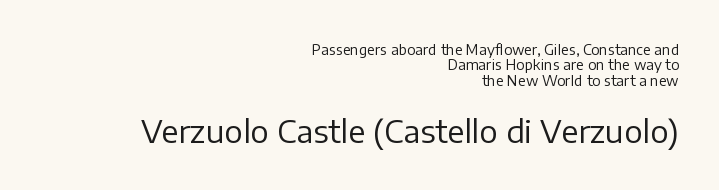
The image shows 31 px regular-weight sans-serif type, upright; set right-aligned, tight line spacing (1.09x), normal letter spacing, not underlined; the second (bottom) block is 2.21x larger; low stroke contrast and a medium x-height.
